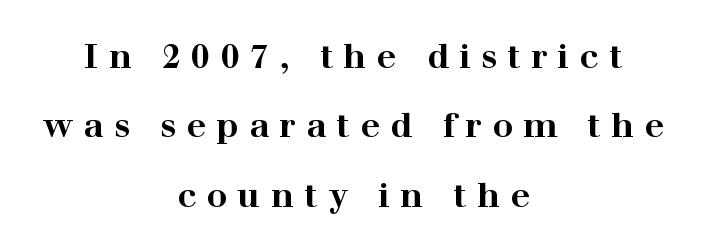
{"serif": "yes", "italic": "no", "bold": "yes", "weight": "bold", "width": "wide", "stroke_contrast": "high", "x_height": "medium", "monospaced": "no", "underline": "no", "align": "center", "line_spacing": "loose", "line_spacing_ratio": 2.04, "letter_spacing": "wide", "letter_spacing_em": 0.31, "glyph_px": 34}
